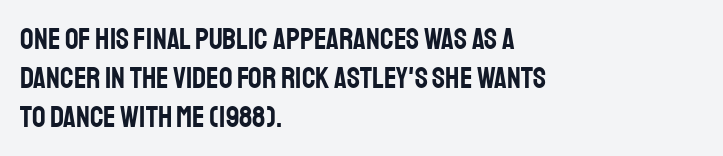
The image shows 30 px condensed sans-serif type, upright; set left-aligned, normal line spacing (1.3x), normal letter spacing, not underlined; low stroke contrast and a large x-height.
